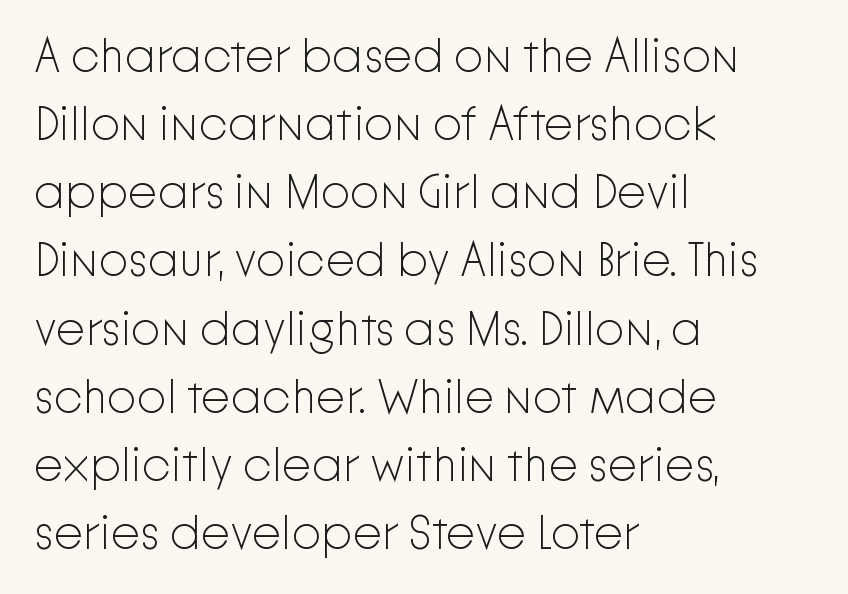
Q: Is the text bold? A: No.
Q: Is the text italic (slanted)? A: No, it is upright.
Q: Is the typeface a serif or a sans-serif typeface? A: Sans-serif.
Q: Is the text underlined? A: No.
Q: How is the paragraph aligned? A: Left-aligned.
Q: Is the spacing between letters normal or unusually wide? A: Normal.
Q: Is the spacing between lines tight, normal or loose? A: Normal.
Q: Width (condensed, normal, or wide)? A: Normal.
Q: Stroke contrast? A: Low.
Q: x-height? A: Medium.
Q: Monospaced? A: No.
